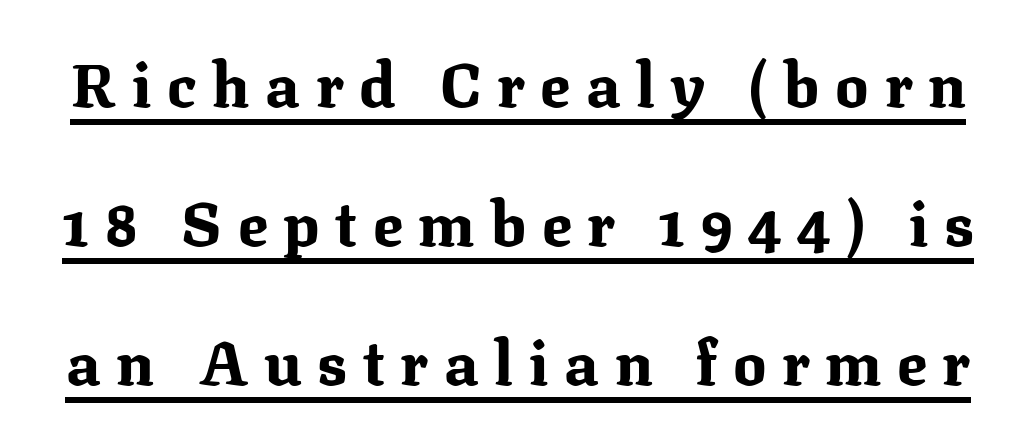
Q: Is the text bold? A: Yes.
Q: Is the text italic (slanted)? A: No, it is upright.
Q: Is the typeface a serif or a sans-serif typeface? A: Serif.
Q: Is the text underlined? A: Yes.
Q: Is the spacing between letters normal or unusually wide? A: Unusually wide.
Q: Is the spacing between lines tight, normal or loose? A: Loose.
Q: Width (condensed, normal, or wide)? A: Normal.
Q: Stroke contrast? A: Medium.
Q: x-height? A: Medium.
Q: Monospaced? A: No.
